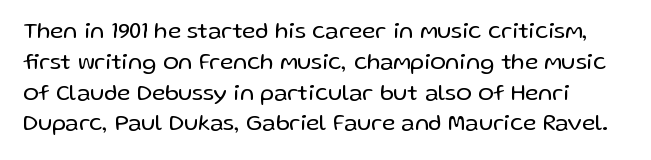
Compared with a typical body face, this is equally light or lighter still. Rule under the text: the space is simply empty. Characters follow at the spacing the type designer built in. Each new line begins a customary step beneath the previous one. Posture: vertical.
